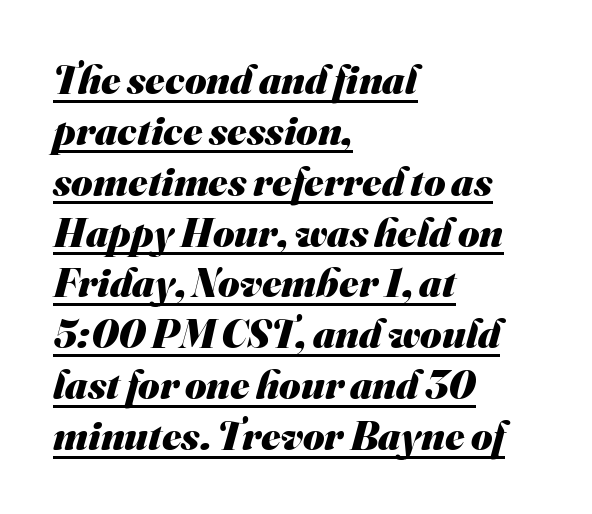
{"serif": "no", "bold": "yes", "weight": "heavy", "width": "normal", "stroke_contrast": "medium", "x_height": "small", "monospaced": "no", "underline": "yes", "align": "left", "line_spacing_ratio": 1.24, "letter_spacing": "normal", "letter_spacing_em": 0.0, "glyph_px": 41}
